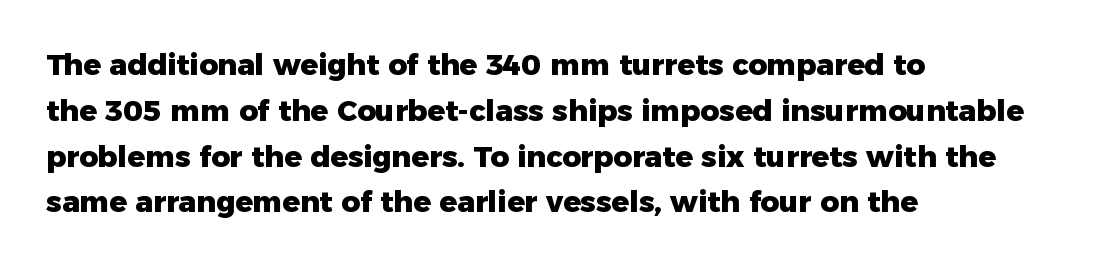
The image shows 29 px heavy sans-serif type, upright; set left-aligned, normal line spacing (1.58x), normal letter spacing, not underlined; low stroke contrast and a medium x-height.
